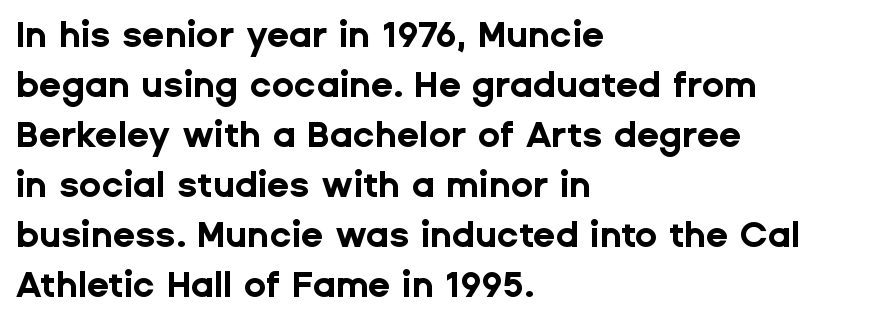
{"serif": "no", "italic": "no", "bold": "yes", "weight": "bold", "width": "normal", "stroke_contrast": "low", "x_height": "medium", "monospaced": "no", "underline": "no", "align": "left", "line_spacing": "normal", "line_spacing_ratio": 1.39, "letter_spacing": "normal", "letter_spacing_em": 0.0, "glyph_px": 36}
